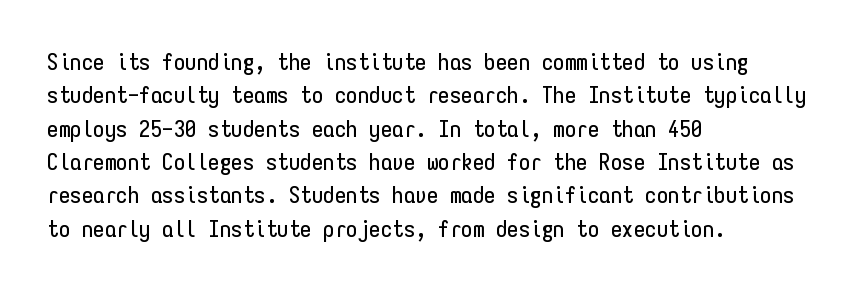
The rendering uses a moderate line-height, typical for paragraphs. These lines were composed using upright roman letters. The gaps between neighbouring characters are ordinary and unremarkable. Has an underline been added? It has not. Line starts are locked; line ends wander.
